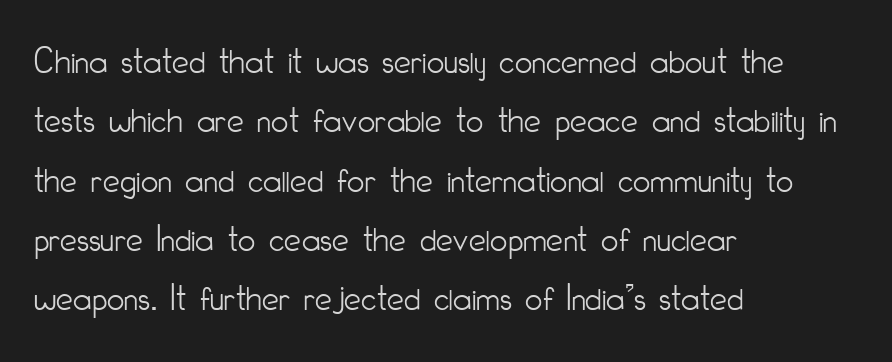
{"serif": "no", "italic": "no", "bold": "no", "weight": "light", "width": "condensed", "stroke_contrast": "low", "x_height": "small", "monospaced": "no", "underline": "no", "align": "left", "line_spacing": "normal", "line_spacing_ratio": 1.56, "letter_spacing": "normal", "letter_spacing_em": 0.0, "glyph_px": 38}
